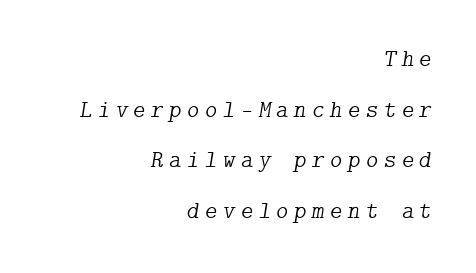
{"italic": "yes", "lean": "right", "slant_degrees": 9, "bold": "no", "underline": "no", "align": "right", "line_spacing": "loose", "line_spacing_ratio": 2.11, "letter_spacing": "wide", "letter_spacing_em": 0.22, "glyph_px": 24}
